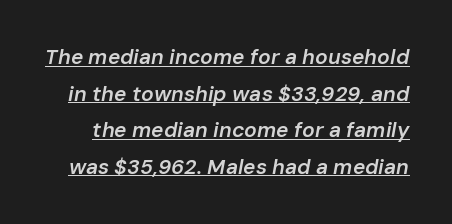
The image shows 21 px text type, italic (leaning right); set line spacing 1.74x, normal letter spacing, underlined.
